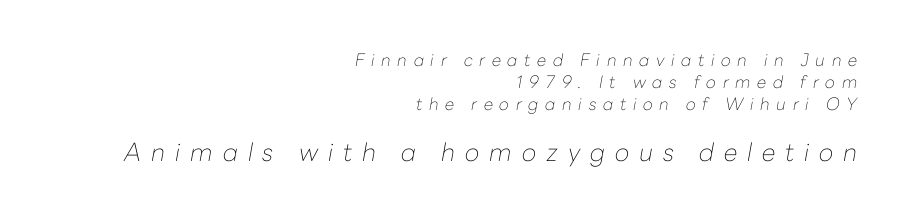
The image shows 25 px text type, italic (leaning right); set right-aligned, normal line spacing (1.3x), unusually wide letter spacing (+0.39 em), not underlined; the second (bottom) block is 1.47x larger.
